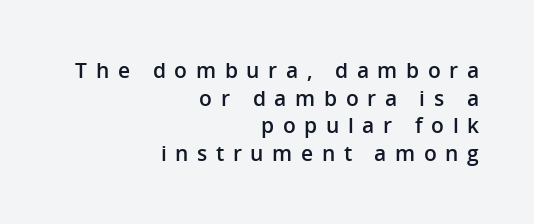
{"italic": "no", "bold": "semi", "underline": "no", "align": "right", "line_spacing": "normal", "line_spacing_ratio": 1.32, "letter_spacing": "wide", "letter_spacing_em": 0.41, "glyph_px": 21}
